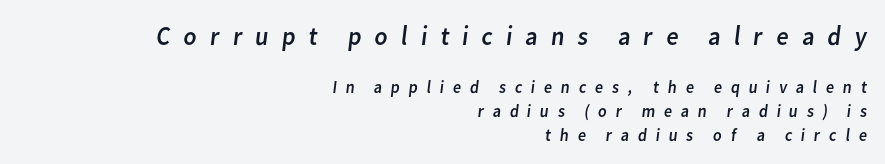
The image shows 27 px text type; set right-aligned, normal line spacing (1.32x), unusually wide letter spacing (+0.45 em), not underlined; the first (top) block is 1.5x larger.
